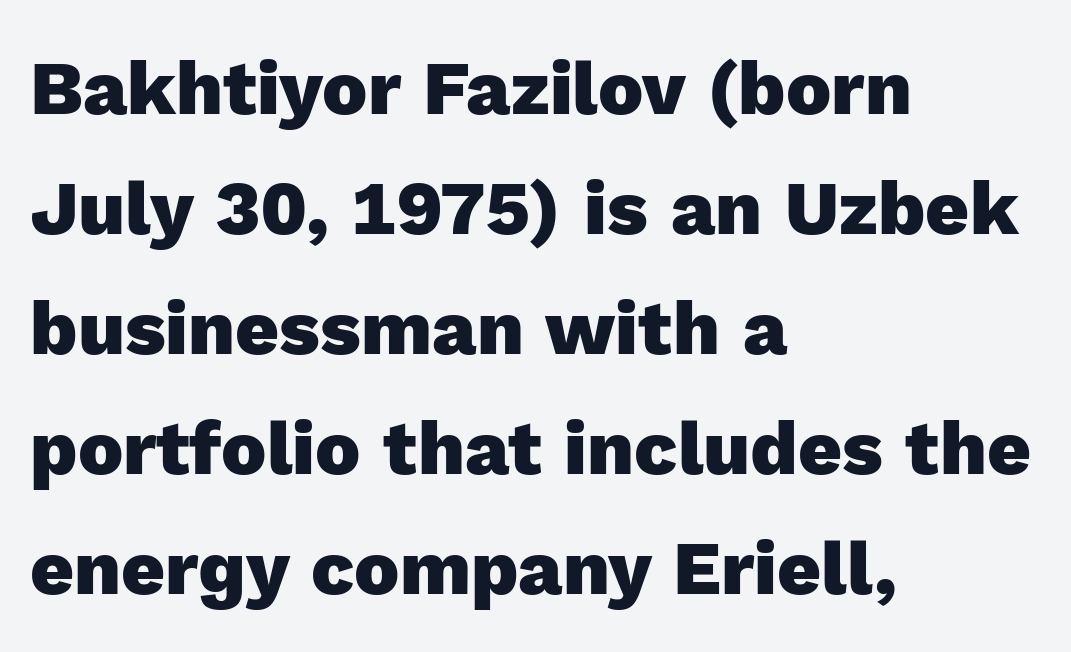
{"serif": "no", "italic": "no", "bold": "yes", "weight": "heavy", "width": "normal", "x_height": "medium", "monospaced": "no", "underline": "no", "align": "left", "line_spacing": "normal", "line_spacing_ratio": 1.58, "letter_spacing": "normal", "letter_spacing_em": 0.0, "glyph_px": 76}
